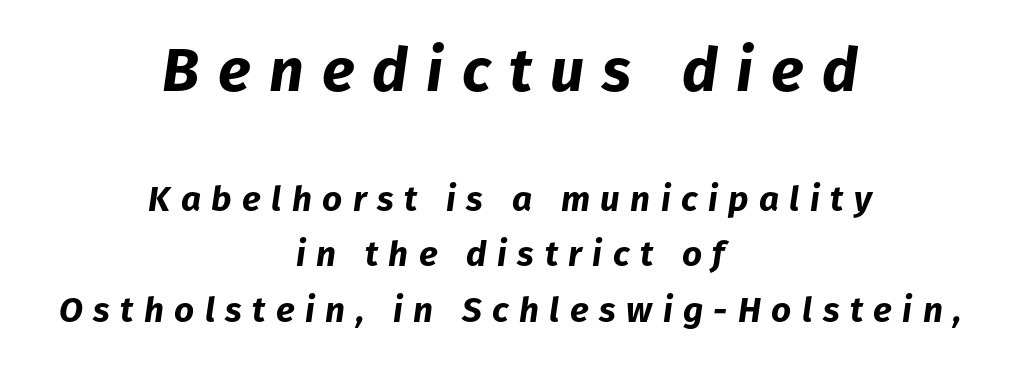
The image shows 61 px bold type, italic (leaning right); set centered, normal line spacing (1.58x), unusually wide letter spacing (+0.3 em), not underlined; the first (top) block is 1.74x larger; low stroke contrast and a medium x-height.
